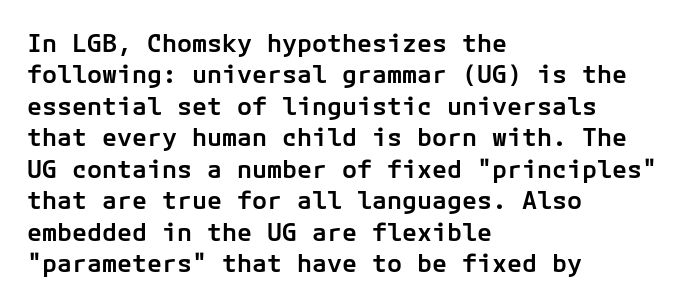
{"italic": "no", "bold": "semi", "underline": "no", "align": "left", "line_spacing": "normal", "line_spacing_ratio": 1.26, "letter_spacing": "normal", "letter_spacing_em": 0.0, "glyph_px": 25}
